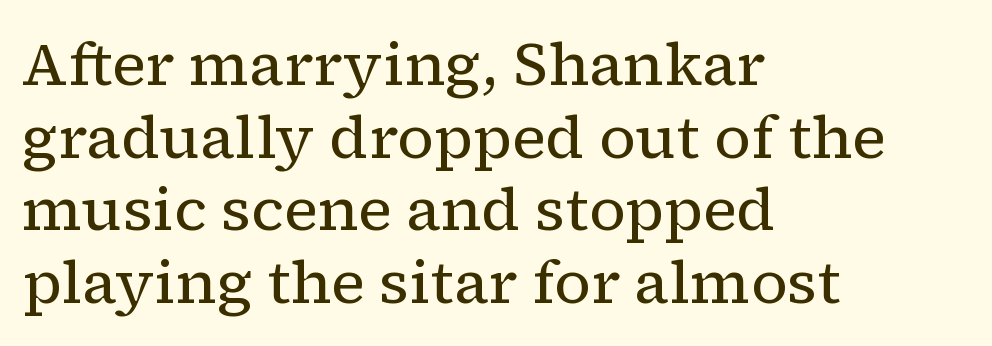
Q: Is the text bold? A: No.
Q: Is the text italic (slanted)? A: No, it is upright.
Q: Is the typeface a serif or a sans-serif typeface? A: Serif.
Q: Is the text underlined? A: No.
Q: How is the paragraph aligned? A: Left-aligned.
Q: Is the spacing between letters normal or unusually wide? A: Normal.
Q: Width (condensed, normal, or wide)? A: Normal.
Q: Stroke contrast? A: Low.
Q: x-height? A: Medium.
Q: Monospaced? A: No.
